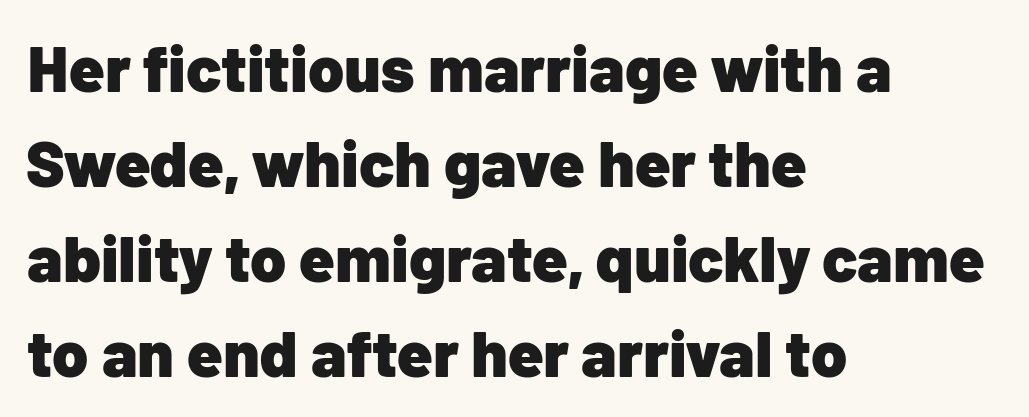
{"serif": "no", "italic": "no", "bold": "yes", "weight": "heavy", "width": "normal", "stroke_contrast": "low", "x_height": "medium", "monospaced": "no", "underline": "no", "align": "left", "line_spacing": "normal", "line_spacing_ratio": 1.46, "letter_spacing": "normal", "letter_spacing_em": 0.0, "glyph_px": 65}
